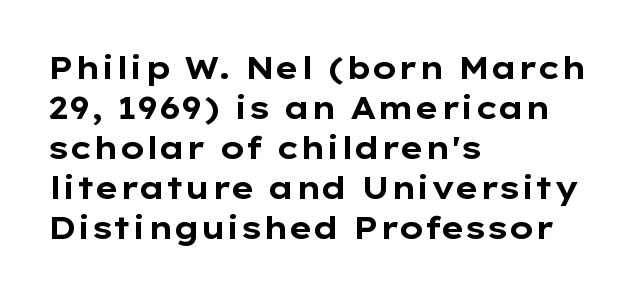
{"serif": "no", "italic": "no", "bold": "yes", "weight": "bold", "width": "wide", "stroke_contrast": "low", "x_height": "medium", "monospaced": "no", "underline": "no", "align": "left", "line_spacing": "normal", "line_spacing_ratio": 1.29, "letter_spacing": "normal", "letter_spacing_em": 0.0, "glyph_px": 31}
